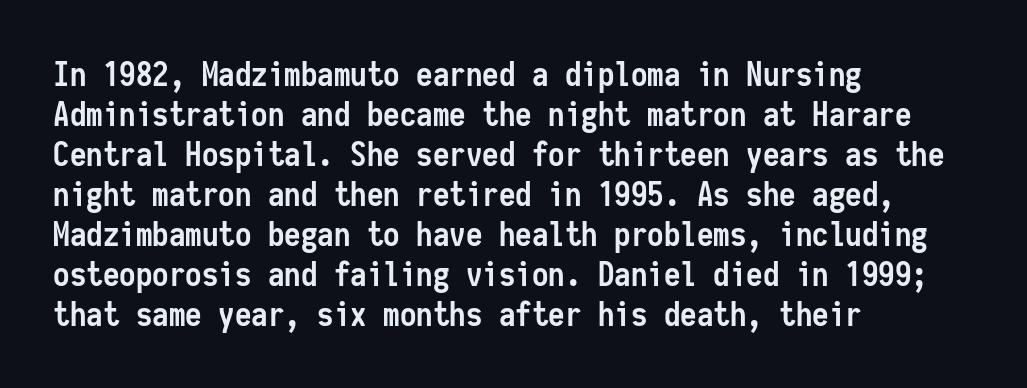
{"serif": "no", "italic": "no", "bold": "yes", "weight": "semibold", "width": "condensed", "stroke_contrast": "low", "x_height": "medium", "monospaced": "yes", "underline": "no", "align": "left", "line_spacing_ratio": 1.21, "letter_spacing": "normal", "letter_spacing_em": 0.0, "glyph_px": 33}
